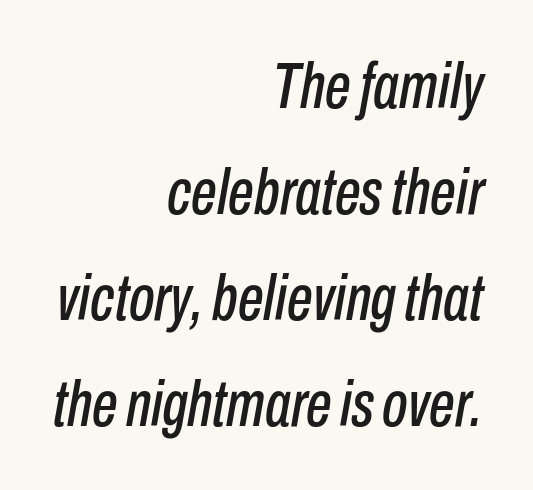
The image shows 65 px condensed type, italic (leaning right); set right-aligned, normal line spacing (1.63x), normal letter spacing, not underlined; low stroke contrast and a medium x-height.
